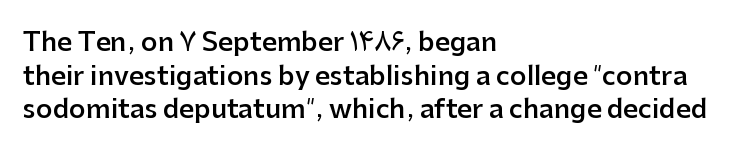
Q: Is the text bold? A: Semi-bold.
Q: Is the text italic (slanted)? A: No, it is upright.
Q: Is the text underlined? A: No.
Q: How is the paragraph aligned? A: Left-aligned.
Q: Is the spacing between letters normal or unusually wide? A: Normal.
Q: Is the spacing between lines tight, normal or loose? A: Normal.
